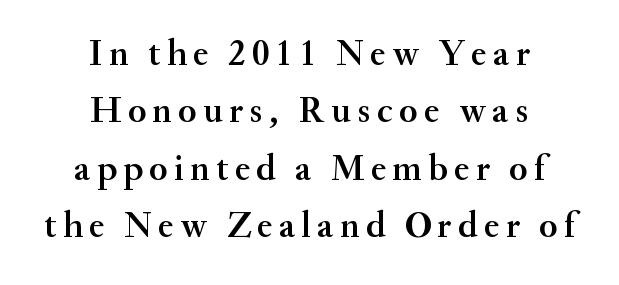
The image shows 37 px serif type, upright; set centered, normal line spacing (1.55x), not underlined; medium stroke contrast and a small x-height.
